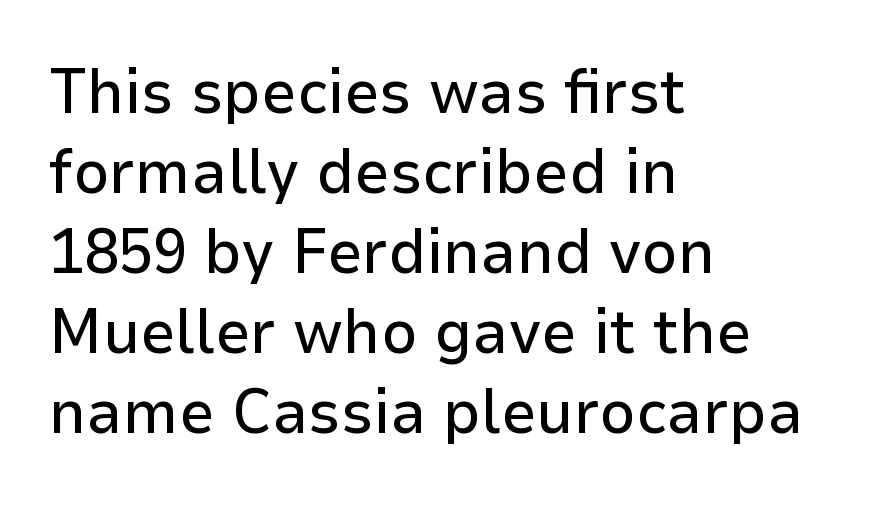
The image shows 63 px sans-serif type, upright; set left-aligned, normal line spacing (1.27x), normal letter spacing, not underlined; low stroke contrast and a medium x-height.
